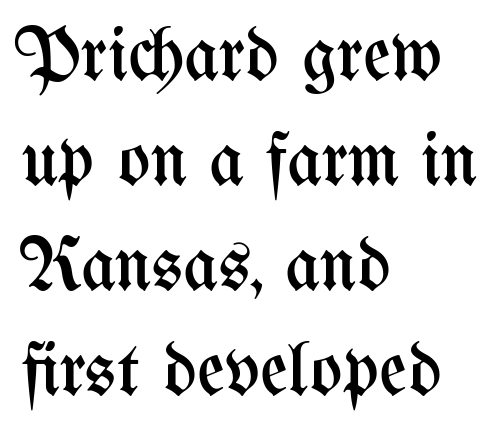
The image shows 76 px regular-weight, condensed type, upright; set left-aligned, normal line spacing (1.38x), normal letter spacing, not underlined; medium stroke contrast and a medium x-height.
